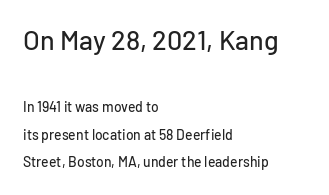
Q: Is the text italic (slanted)? A: No, it is upright.
Q: Is the text underlined? A: No.
Q: How is the paragraph aligned? A: Left-aligned.
Q: Is the spacing between letters normal or unusually wide? A: Normal.
Q: Is the spacing between lines tight, normal or loose? A: Loose.
Q: Which block of text is set in a larger size, the first (top) or the second (bottom)? A: The first (top) one.
